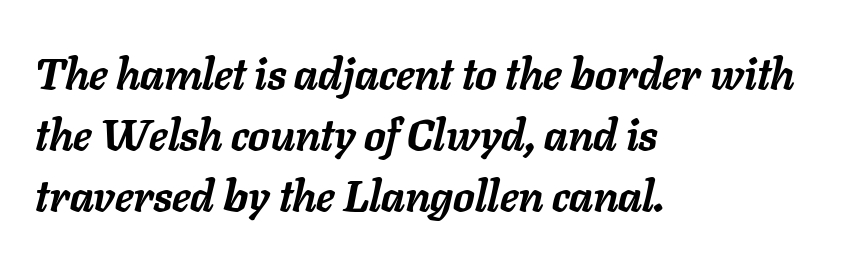
Q: Is the text bold? A: Yes.
Q: Is the text italic (slanted)? A: Yes, it leans right by about 11 degrees.
Q: Is the text underlined? A: No.
Q: How is the paragraph aligned? A: Left-aligned.
Q: Is the spacing between letters normal or unusually wide? A: Normal.
Q: Is the spacing between lines tight, normal or loose? A: Normal.
Q: Width (condensed, normal, or wide)? A: Normal.
Q: Stroke contrast? A: Low.
Q: x-height? A: Medium.
Q: Monospaced? A: No.
